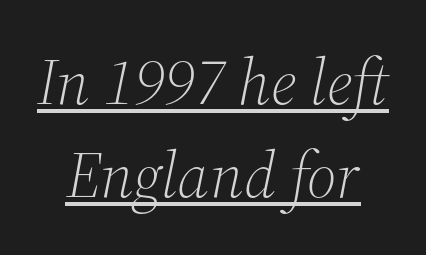
Typographically, this falls in the serif category. This sample uses an oblique cut, with every glyph tilted off the vertical. Looks like regular typesetting: each glyph gets only the width it needs. The face looks like a standard text weight, possibly lighter. The passage shown is underscored from start to finish.
